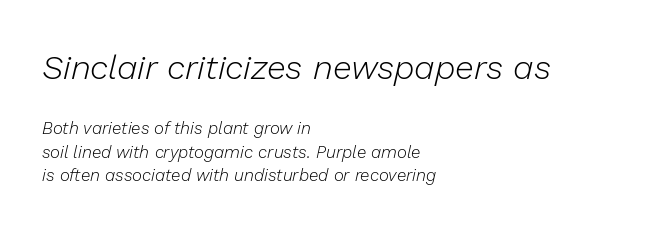
The initial chunk of copy outweighs the following chunk in type size. Nobody drew a line under any word here. Quick note: italic. Nothing heavy about these letters — not bold at all.
